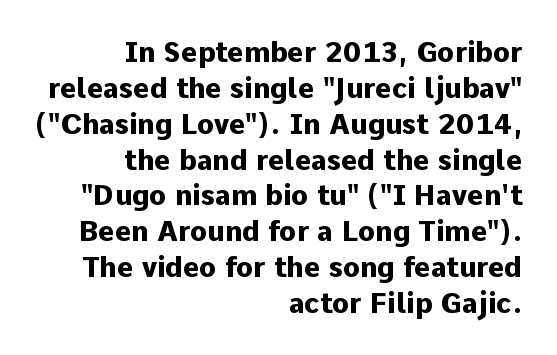
Q: Is the text bold? A: Yes.
Q: Is the text italic (slanted)? A: No, it is upright.
Q: Is the typeface a serif or a sans-serif typeface? A: Sans-serif.
Q: Is the text underlined? A: No.
Q: How is the paragraph aligned? A: Right-aligned.
Q: Is the spacing between letters normal or unusually wide? A: Normal.
Q: Is the spacing between lines tight, normal or loose? A: Normal.
Q: Width (condensed, normal, or wide)? A: Normal.
Q: Stroke contrast? A: Low.
Q: x-height? A: Medium.
Q: Monospaced? A: No.
